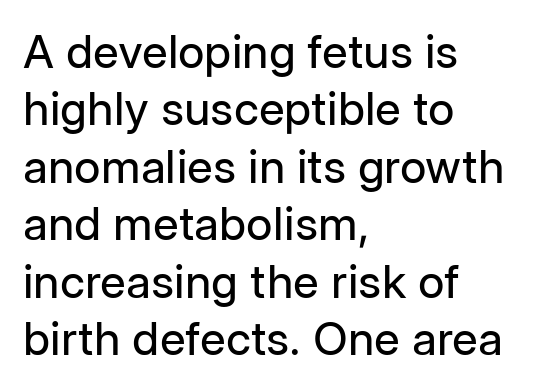
{"serif": "no", "italic": "no", "bold": "no", "weight": "regular", "width": "normal", "stroke_contrast": "low", "x_height": "medium", "monospaced": "no", "underline": "no", "align": "left", "line_spacing": "normal", "line_spacing_ratio": 1.25, "letter_spacing": "normal", "letter_spacing_em": 0.0, "glyph_px": 46}
